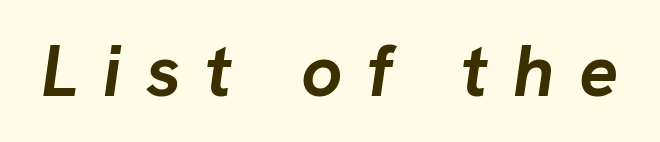
Q: Is the text bold? A: Yes.
Q: Is the text italic (slanted)? A: Yes, it leans right by about 8 degrees.
Q: Is the text underlined? A: No.
Q: Is the spacing between letters normal or unusually wide? A: Unusually wide.
Q: Width (condensed, normal, or wide)? A: Normal.
Q: Stroke contrast? A: Low.
Q: x-height? A: Medium.
Q: Monospaced? A: No.
